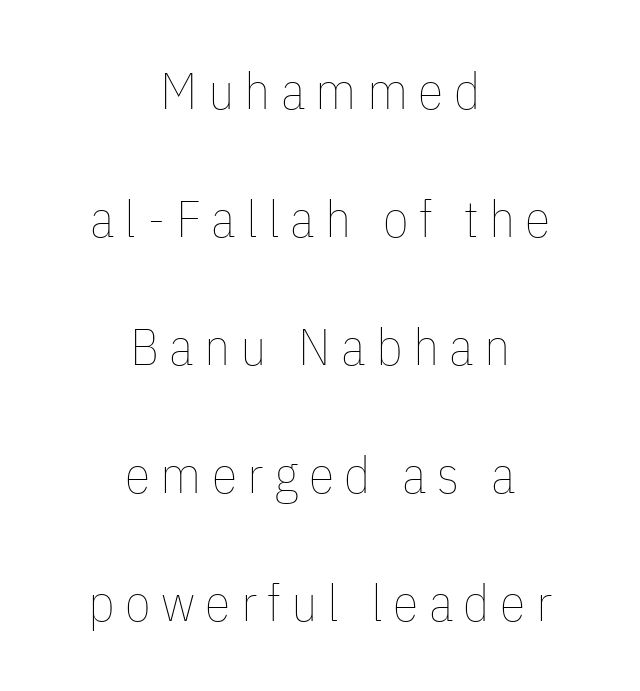
{"italic": "no", "bold": "no", "weight": "thin", "width": "condensed", "stroke_contrast": "low", "x_height": "medium", "monospaced": "no", "underline": "no", "align": "center", "line_spacing": "loose", "line_spacing_ratio": 2.46, "letter_spacing": "wide", "letter_spacing_em": 0.2, "glyph_px": 52}
